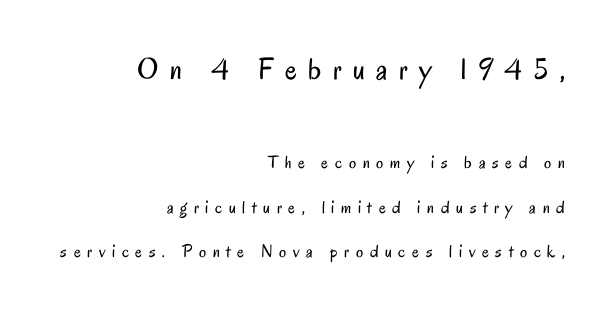
Q: Is the text bold? A: No.
Q: Is the text italic (slanted)? A: No, it is upright.
Q: Is the typeface a serif or a sans-serif typeface? A: Sans-serif.
Q: Is the text underlined? A: No.
Q: How is the paragraph aligned? A: Right-aligned.
Q: Is the spacing between letters normal or unusually wide? A: Unusually wide.
Q: Is the spacing between lines tight, normal or loose? A: Loose.
Q: Which block of text is set in a larger size, the first (top) or the second (bottom)? A: The first (top) one.
Q: Width (condensed, normal, or wide)? A: Condensed.
Q: Stroke contrast? A: Low.
Q: x-height? A: Small.
Q: Monospaced? A: No.
